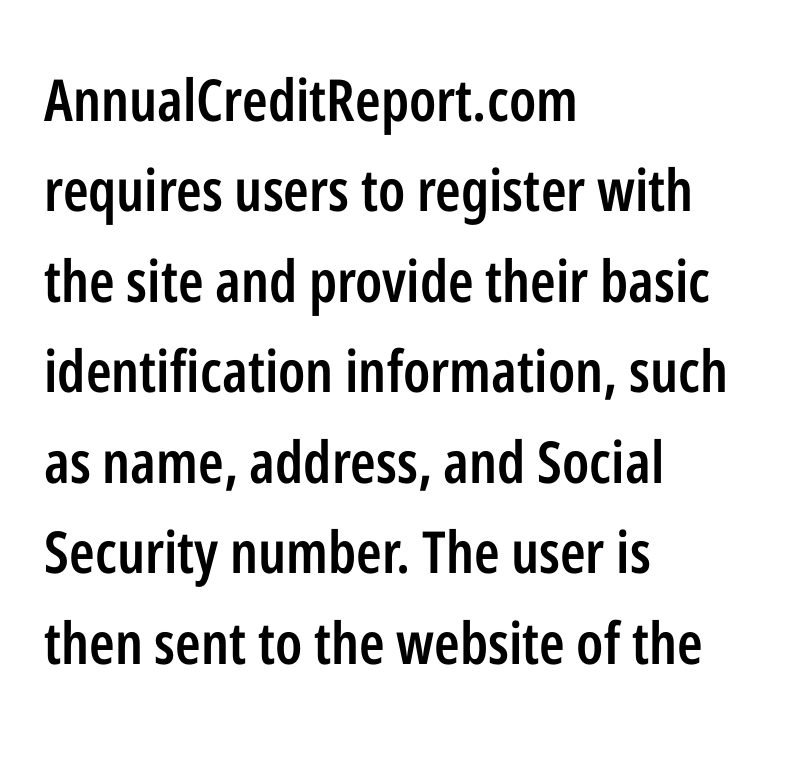
{"serif": "no", "italic": "no", "bold": "semi", "weight": "semibold", "width": "condensed", "stroke_contrast": "low", "x_height": "medium", "monospaced": "no", "underline": "no", "align": "left", "line_spacing": "normal", "line_spacing_ratio": 1.56, "letter_spacing": "normal", "letter_spacing_em": 0.0, "glyph_px": 58}
